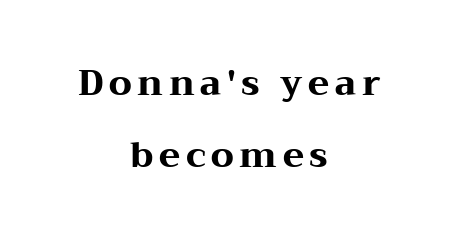
The image shows 35 px heavy, wide serif type, upright; set centered, loose line spacing (2.07x), not underlined; medium stroke contrast and a medium x-height.
